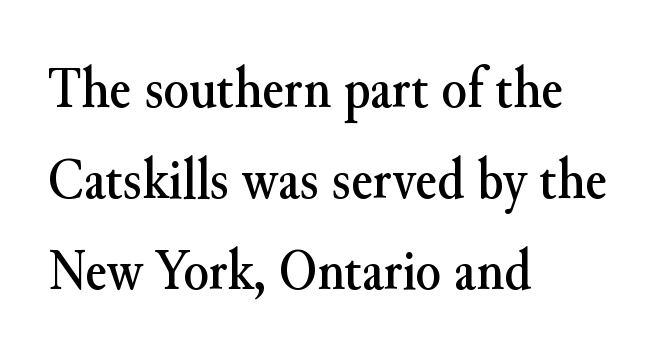
{"serif": "yes", "italic": "no", "width": "normal", "stroke_contrast": "medium", "x_height": "small", "monospaced": "no", "underline": "no", "align": "left", "line_spacing": "normal", "line_spacing_ratio": 1.57, "letter_spacing": "normal", "letter_spacing_em": 0.0, "glyph_px": 58}
